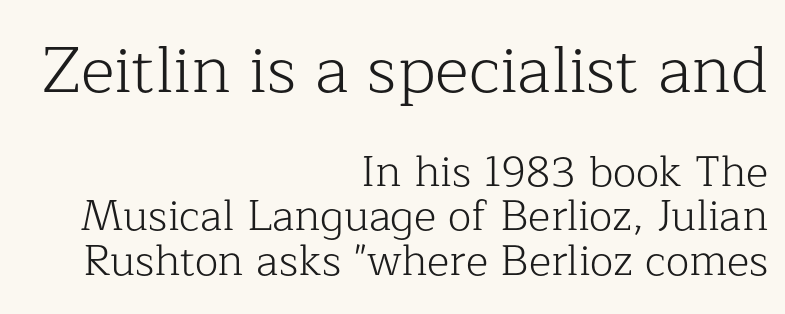
The image shows 65 px light serif type, upright; set right-aligned, tight line spacing (1.03x), normal letter spacing, not underlined; the first (top) block is 1.51x larger; low stroke contrast and a medium x-height.
